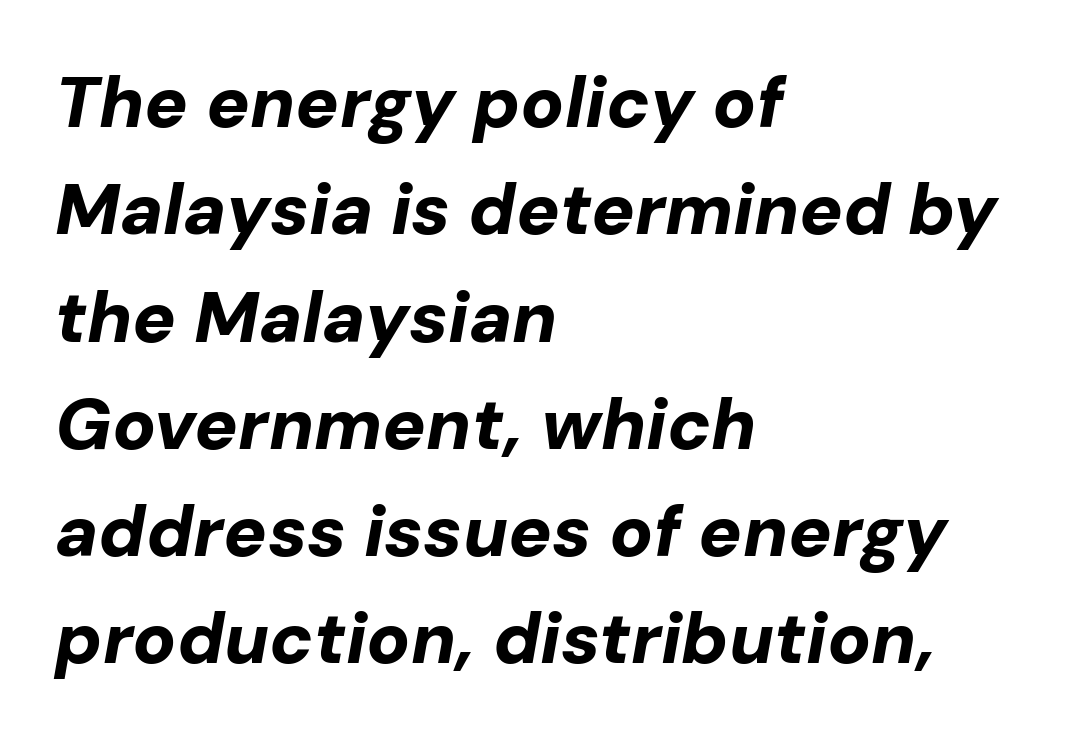
The image shows 72 px bold type, italic (leaning right); set left-aligned, normal line spacing (1.49x), normal letter spacing, not underlined; low stroke contrast and a medium x-height.
